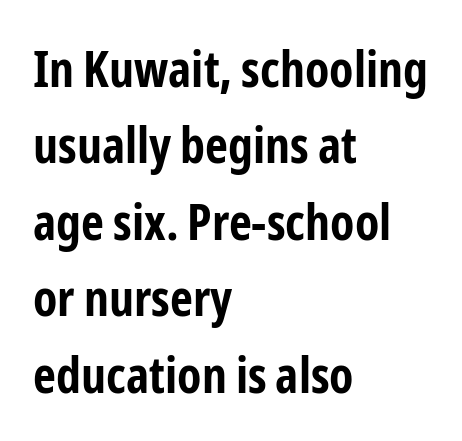
The image shows 50 px bold, condensed sans-serif type, upright; set left-aligned, normal line spacing (1.53x), normal letter spacing, not underlined; low stroke contrast and a medium x-height.
